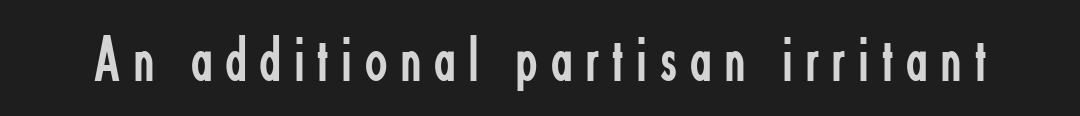
{"serif": "no", "italic": "no", "bold": "no", "weight": "regular", "width": "condensed", "stroke_contrast": "low", "x_height": "small", "monospaced": "no", "underline": "no", "letter_spacing": "wide", "letter_spacing_em": 0.21, "glyph_px": 65}
